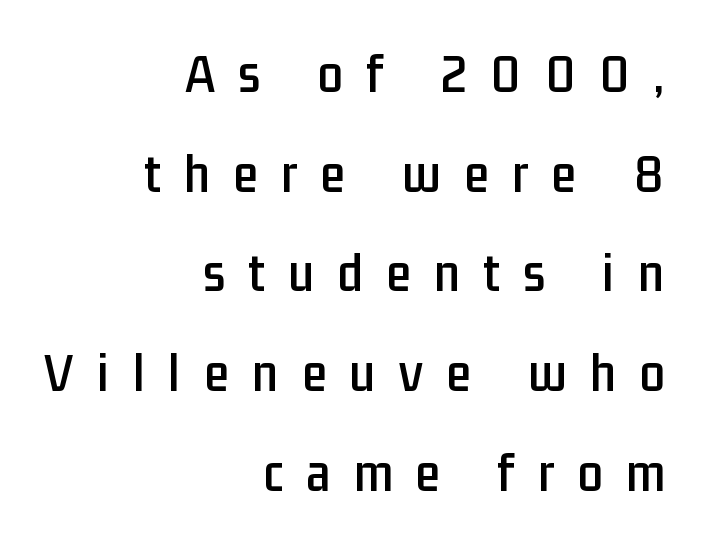
{"serif": "no", "italic": "no", "width": "condensed", "stroke_contrast": "low", "x_height": "medium", "monospaced": "no", "underline": "no", "align": "right", "line_spacing_ratio": 1.78, "letter_spacing": "wide", "letter_spacing_em": 0.42, "glyph_px": 56}
